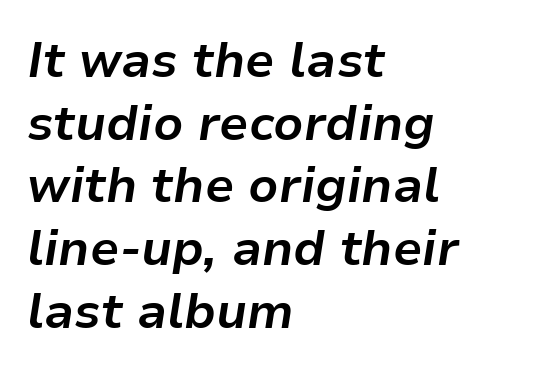
Q: Is the text bold? A: Yes.
Q: Is the text italic (slanted)? A: Yes, it leans right by about 9 degrees.
Q: Is the text underlined? A: No.
Q: How is the paragraph aligned? A: Left-aligned.
Q: Is the spacing between letters normal or unusually wide? A: Normal.
Q: Is the spacing between lines tight, normal or loose? A: Normal.
Q: Width (condensed, normal, or wide)? A: Normal.
Q: Stroke contrast? A: Low.
Q: x-height? A: Medium.
Q: Monospaced? A: No.
